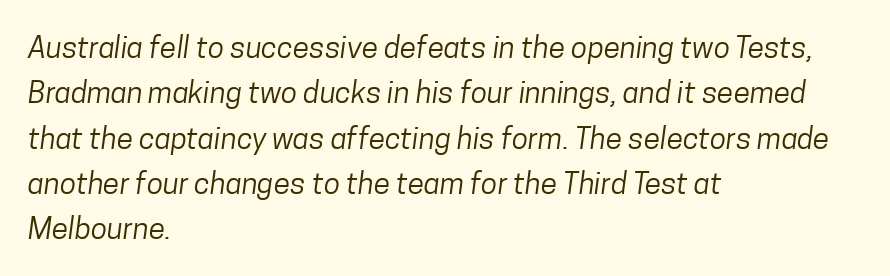
{"serif": "no", "bold": "no", "weight": "regular", "width": "condensed", "stroke_contrast": "low", "x_height": "medium", "monospaced": "no", "underline": "no", "align": "left", "line_spacing": "normal", "line_spacing_ratio": 1.51, "letter_spacing": "normal", "letter_spacing_em": 0.0, "glyph_px": 30}
